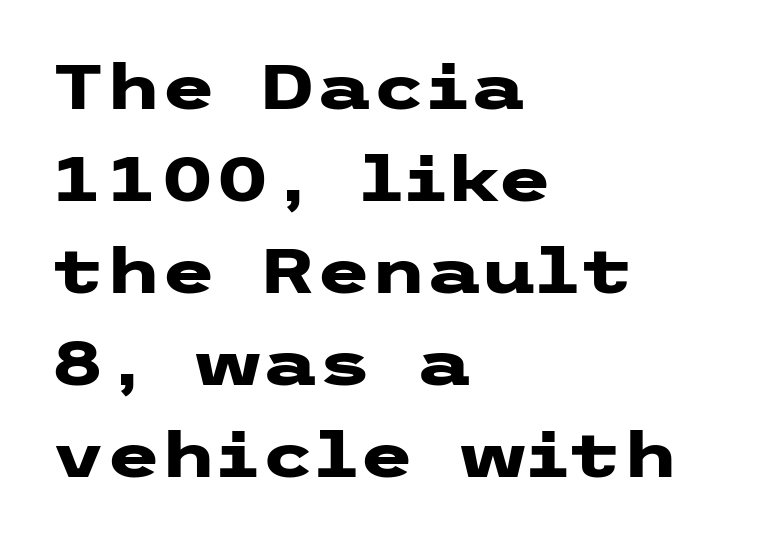
Notice how thick the strokes are: this is what a full bold looks like. This sample uses a sans-serif face. The passage shown is not underscored anywhere. Inter-character spacing is left at the font's built-in metrics.
